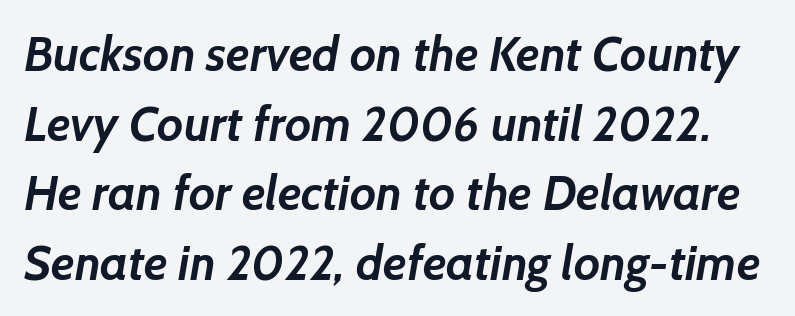
Q: Is the text bold? A: Yes.
Q: Is the typeface a serif or a sans-serif typeface? A: Sans-serif.
Q: Is the text underlined? A: No.
Q: Is the spacing between letters normal or unusually wide? A: Normal.
Q: Is the spacing between lines tight, normal or loose? A: Normal.
Q: Width (condensed, normal, or wide)? A: Normal.
Q: Stroke contrast? A: Low.
Q: x-height? A: Medium.
Q: Monospaced? A: No.
